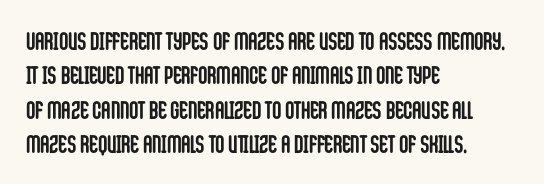
{"italic": "no", "bold": "yes", "underline": "no", "align": "left", "line_spacing": "normal", "line_spacing_ratio": 1.38, "letter_spacing": "normal", "letter_spacing_em": 0.0, "glyph_px": 25}
